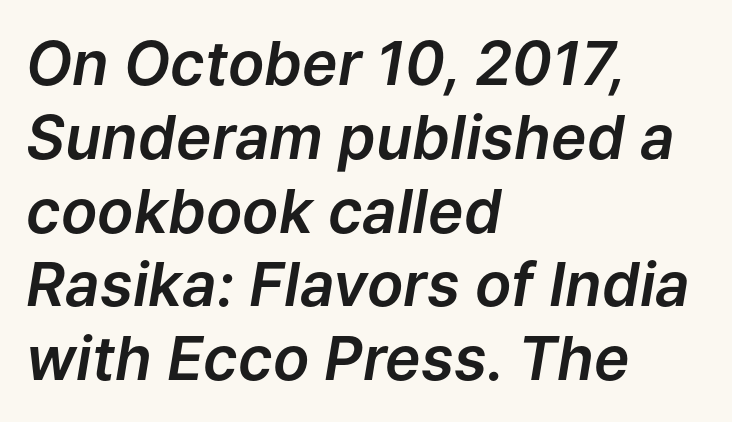
Q: Is the text italic (slanted)? A: Yes, it leans right by about 9 degrees.
Q: Is the text underlined? A: No.
Q: How is the paragraph aligned? A: Left-aligned.
Q: Is the spacing between letters normal or unusually wide? A: Normal.
Q: Width (condensed, normal, or wide)? A: Normal.
Q: Stroke contrast? A: Low.
Q: x-height? A: Medium.
Q: Monospaced? A: No.
